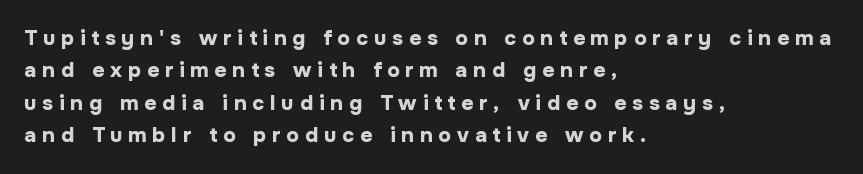
The image shows 21 px bold type, upright; set left-aligned, normal line spacing (1.54x), unusually wide letter spacing (+0.28 em), not underlined.
